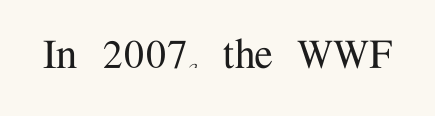
The image shows 49 px serif type, upright; set normal letter spacing, not underlined; medium stroke contrast and a medium x-height.
